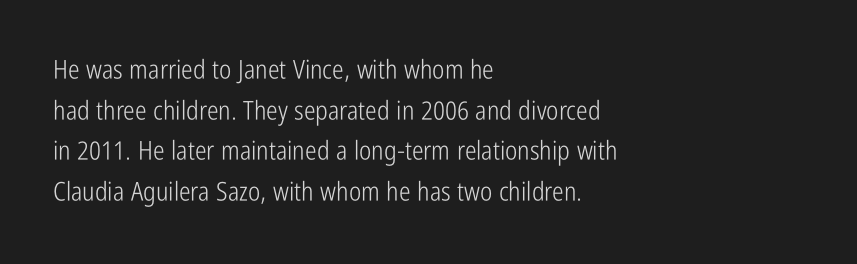
Q: Is the text bold? A: No.
Q: Is the text italic (slanted)? A: No, it is upright.
Q: Is the text underlined? A: No.
Q: How is the paragraph aligned? A: Left-aligned.
Q: Is the spacing between letters normal or unusually wide? A: Normal.
Q: Is the spacing between lines tight, normal or loose? A: Normal.
